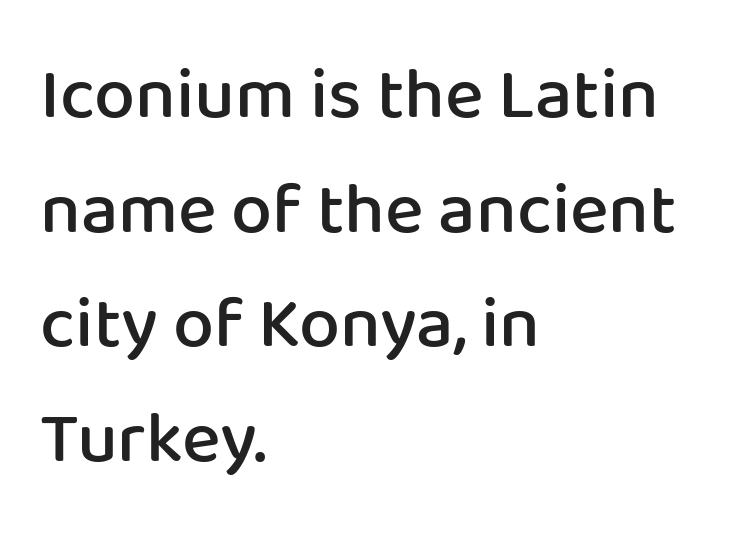
{"serif": "no", "italic": "no", "bold": "semi", "weight": "semibold", "width": "normal", "stroke_contrast": "low", "x_height": "medium", "monospaced": "no", "underline": "no", "align": "left", "line_spacing": "normal", "line_spacing_ratio": 1.57, "letter_spacing": "normal", "letter_spacing_em": 0.0, "glyph_px": 73}
